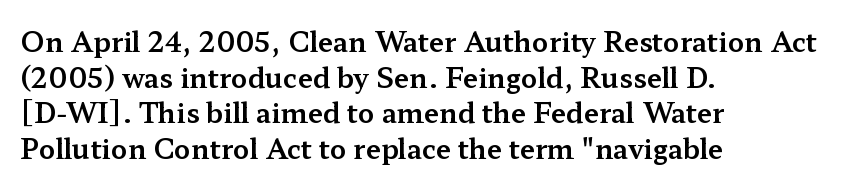
The image shows 27 px text type, upright; set left-aligned, normal line spacing (1.32x), normal letter spacing, not underlined.
